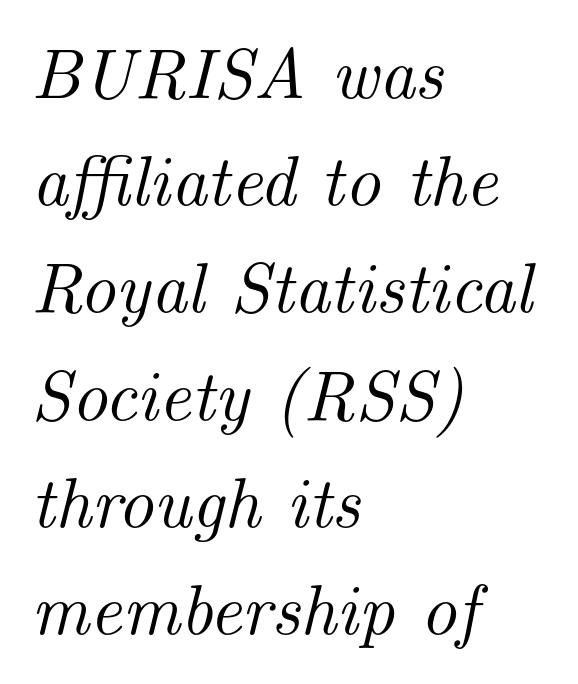
{"serif": "yes", "italic": "yes", "lean": "right", "slant_degrees": 14, "width": "normal", "stroke_contrast": "medium", "x_height": "small", "monospaced": "no", "underline": "no", "align": "left", "line_spacing": "normal", "line_spacing_ratio": 1.51, "letter_spacing": "normal", "letter_spacing_em": 0.0, "glyph_px": 71}
